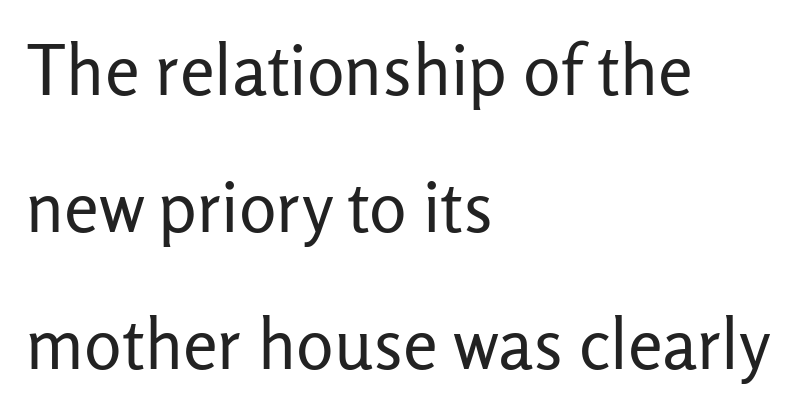
Q: Is the text bold? A: No.
Q: Is the text italic (slanted)? A: No, it is upright.
Q: Is the typeface a serif or a sans-serif typeface? A: Sans-serif.
Q: Is the text underlined? A: No.
Q: How is the paragraph aligned? A: Left-aligned.
Q: Is the spacing between letters normal or unusually wide? A: Normal.
Q: Is the spacing between lines tight, normal or loose? A: Loose.
Q: Width (condensed, normal, or wide)? A: Normal.
Q: Stroke contrast? A: Low.
Q: x-height? A: Medium.
Q: Monospaced? A: No.
